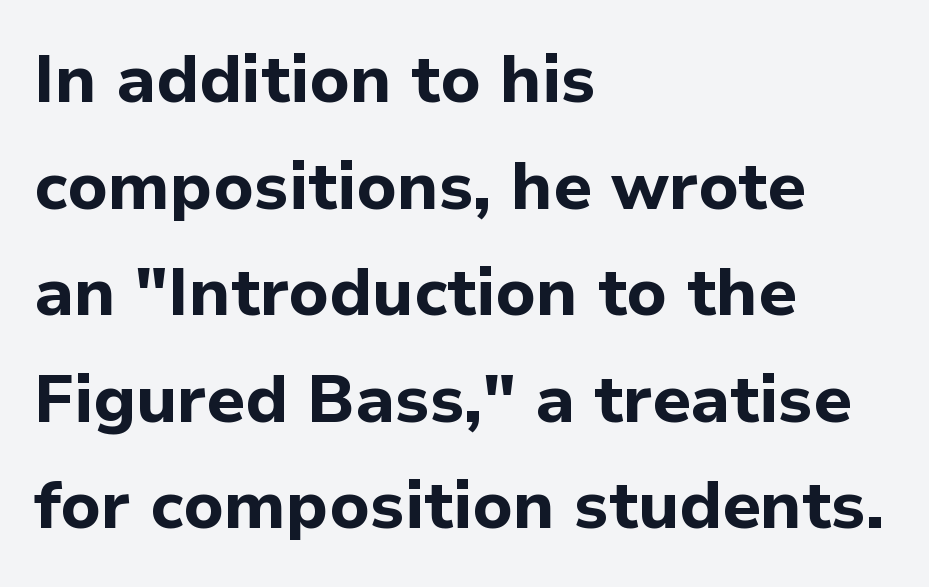
Do the characters align in a grid? No, the font is proportional. The face used here has the dense, thick strokes of a bold. The passage shown stacks its lines at a standard gap. This sample uses an upright cut, with every glyph sitting square on the baseline. Teacher's note: observe the even left margin — that is flush-left alignment.
